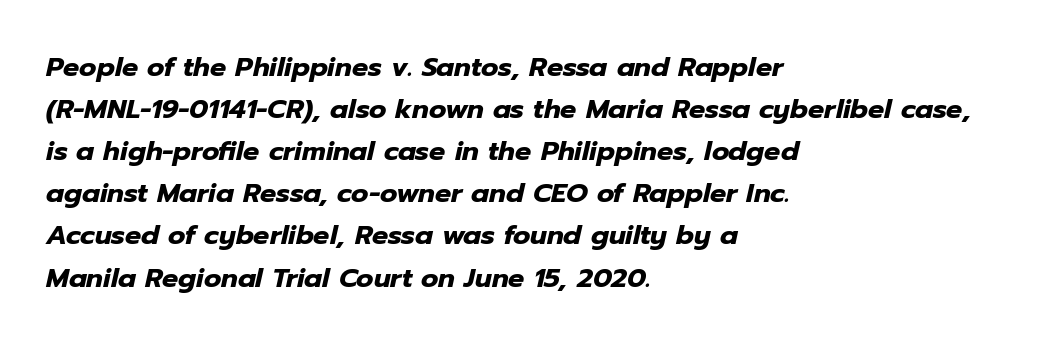
These lines keep a tight, regular rhythm from letter to letter. The line-height multiplier appears to be the usual default. The passage shown is not underscored anywhere. Leftover space on each line is placed entirely after the last word. Compared with an ordinary text face, these strokes are far heavier — a full bold. An italicized treatment has been applied to the whole sample.
